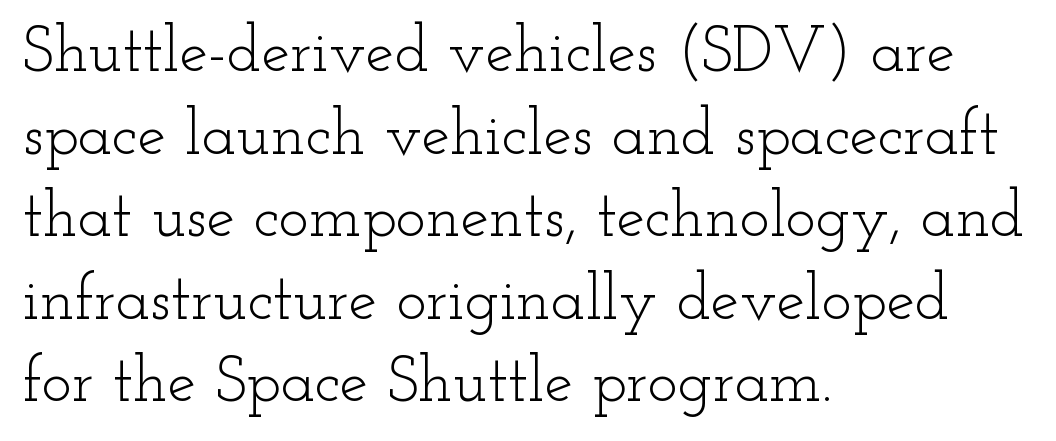
{"serif": "yes", "italic": "no", "bold": "no", "weight": "light", "width": "wide", "stroke_contrast": "low", "x_height": "small", "monospaced": "no", "underline": "no", "align": "left", "line_spacing": "normal", "line_spacing_ratio": 1.29, "letter_spacing": "normal", "letter_spacing_em": 0.0, "glyph_px": 64}
